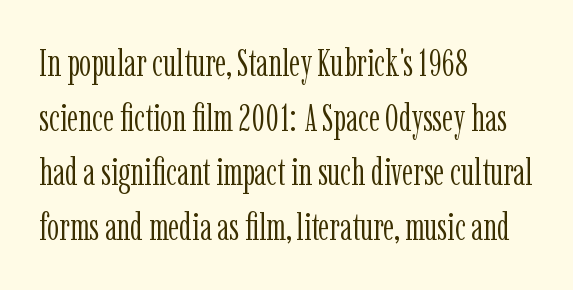
Short note: letters normally spaced. Is this a sans? No — the strokes have serifs. Type without underlining. When letters stand straight like this, we call the style roman or upright.
